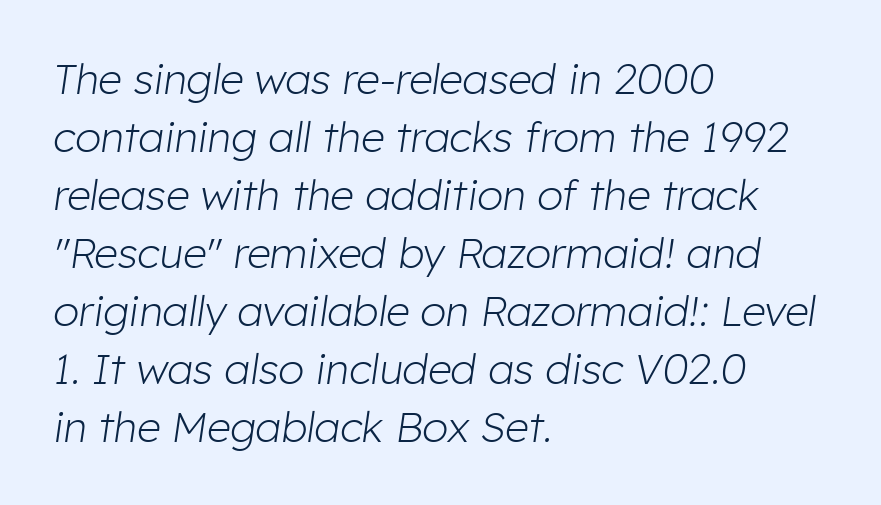
The image shows 42 px light type, italic (leaning right); set left-aligned, normal line spacing (1.38x), normal letter spacing, not underlined; low stroke contrast and a medium x-height.
